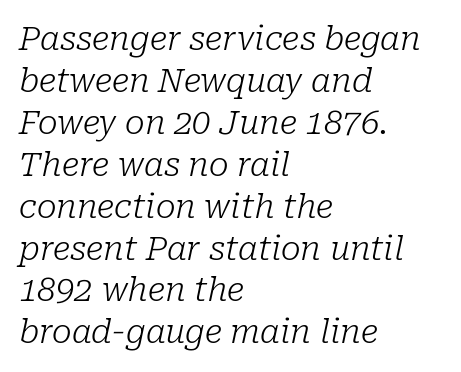
{"serif": "yes", "italic": "yes", "lean": "right", "slant_degrees": 10, "bold": "no", "weight": "light", "width": "normal", "stroke_contrast": "low", "x_height": "medium", "monospaced": "no", "underline": "no", "align": "left", "line_spacing": "normal", "line_spacing_ratio": 1.27, "letter_spacing": "normal", "letter_spacing_em": 0.0, "glyph_px": 33}
